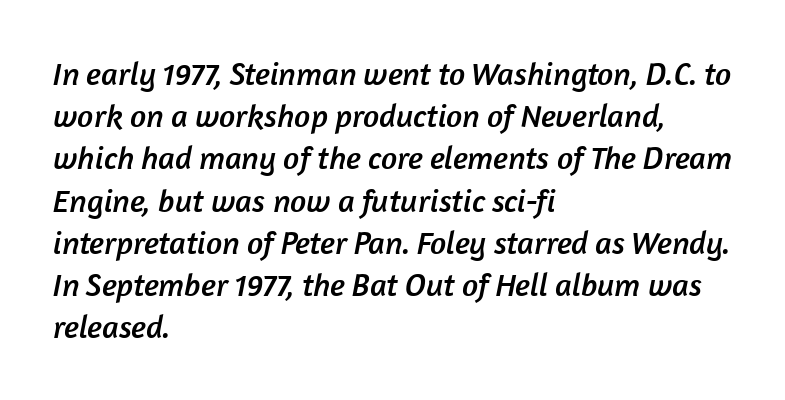
Q: Is the typeface a serif or a sans-serif typeface? A: Sans-serif.
Q: Is the text underlined? A: No.
Q: How is the paragraph aligned? A: Left-aligned.
Q: Is the spacing between letters normal or unusually wide? A: Normal.
Q: Is the spacing between lines tight, normal or loose? A: Normal.
Q: Width (condensed, normal, or wide)? A: Normal.
Q: Stroke contrast? A: Low.
Q: x-height? A: Medium.
Q: Monospaced? A: No.
